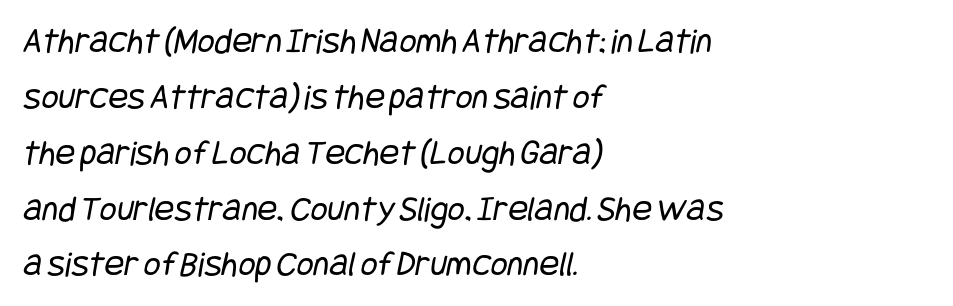
No letter is thick-stroked: the sample isn't bold. Plain, unruled lines of type. The setting favours the left margin, as ordinary paragraphs usually do. Interline gaps are of average width in this sample.
